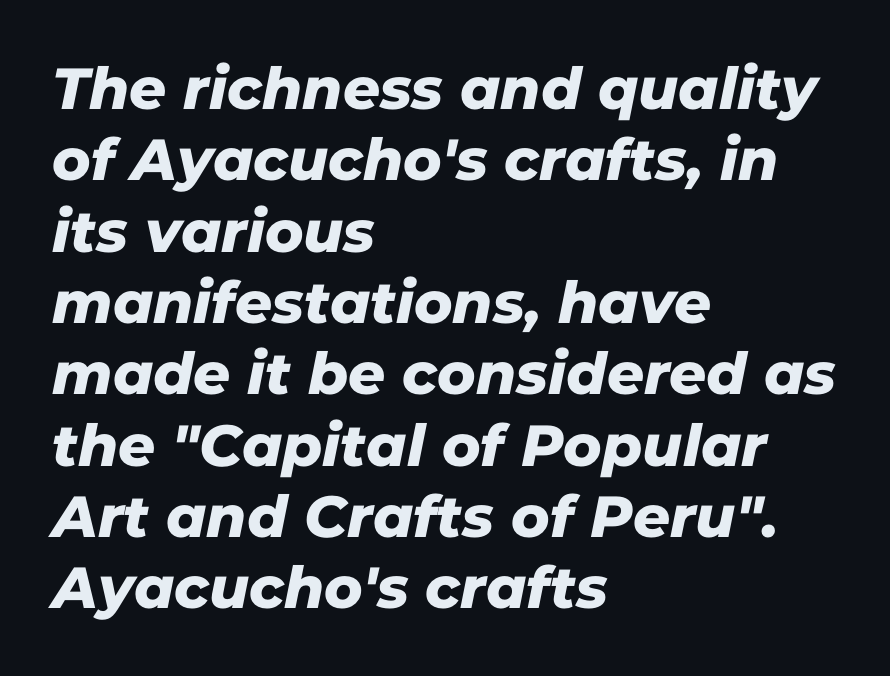
The image shows 58 px sans-serif type; set left-aligned, line spacing 1.23x, normal letter spacing, not underlined; low stroke contrast and a medium x-height.
